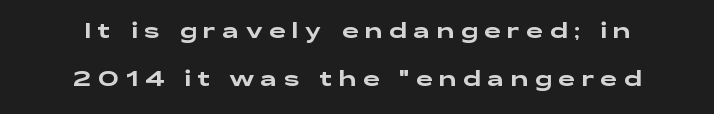
{"italic": "no", "underline": "no", "align": "center", "line_spacing": "loose", "line_spacing_ratio": 2.27, "letter_spacing": "wide", "letter_spacing_em": 0.31, "glyph_px": 21}
